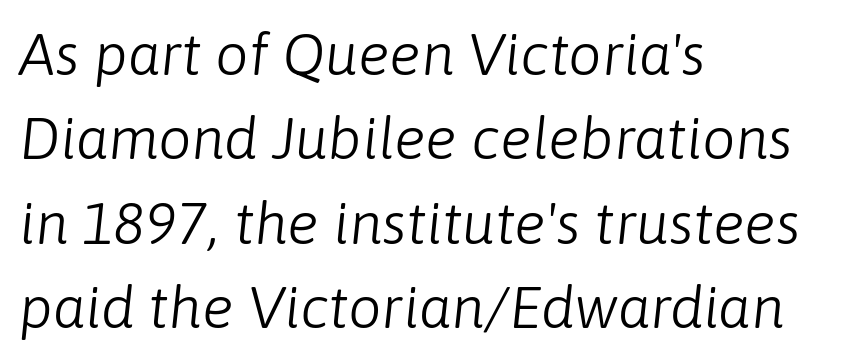
{"italic": "yes", "lean": "right", "slant_degrees": 6, "bold": "no", "weight": "light", "width": "normal", "stroke_contrast": "low", "x_height": "medium", "monospaced": "no", "underline": "no", "align": "left", "line_spacing": "normal", "line_spacing_ratio": 1.43, "letter_spacing": "normal", "letter_spacing_em": 0.0, "glyph_px": 59}
